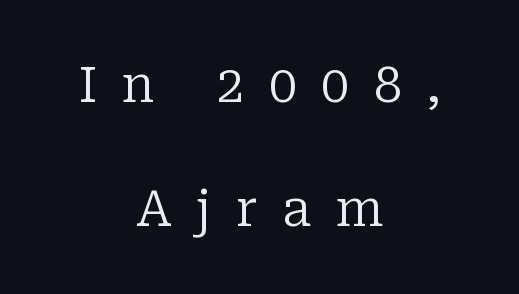
The rendering positions every line midway between the sides. The leading is generous, giving the passage an open texture. The line texture is sparse and dotted thanks to wide tracking. Each letter keeps its own natural width here, so spacing adapts to shape. The font is comparable to plain body text, perhaps lighter. The gap between lines stays unmarked.
